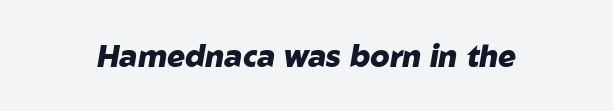
Q: Is the text bold? A: Yes.
Q: Is the text italic (slanted)? A: Yes, it leans right by about 10 degrees.
Q: Is the text underlined? A: No.
Q: Is the spacing between letters normal or unusually wide? A: Normal.
Q: Width (condensed, normal, or wide)? A: Normal.
Q: Stroke contrast? A: Low.
Q: x-height? A: Medium.
Q: Monospaced? A: No.
